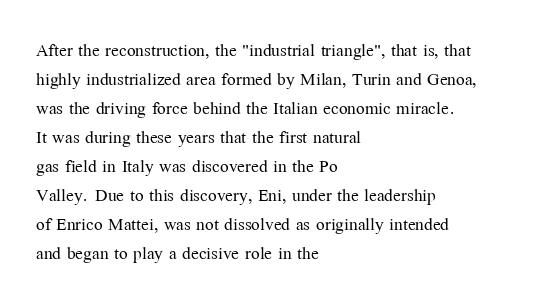
The image shows 23 px text type, upright; set left-aligned, normal line spacing (1.26x), normal letter spacing, not underlined.
